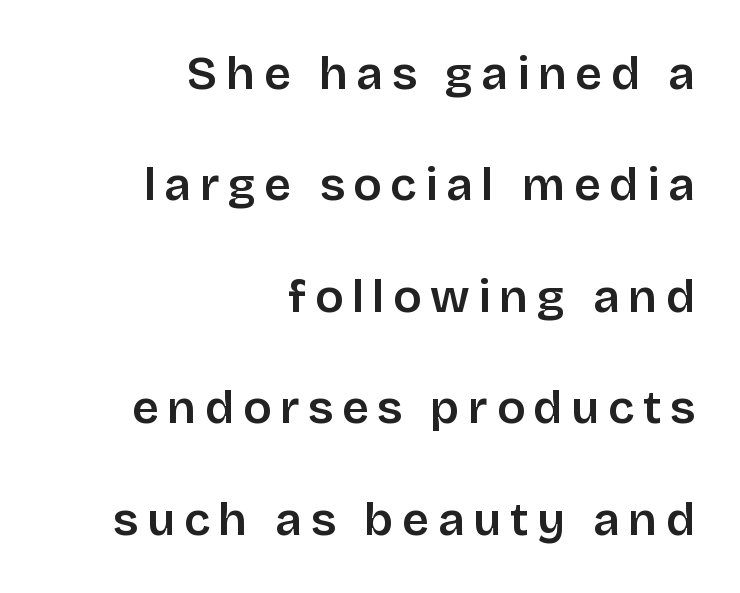
{"serif": "no", "italic": "no", "bold": "semi", "weight": "semibold", "width": "normal", "stroke_contrast": "low", "x_height": "large", "monospaced": "no", "underline": "no", "align": "right", "line_spacing": "loose", "line_spacing_ratio": 2.37, "glyph_px": 47}
